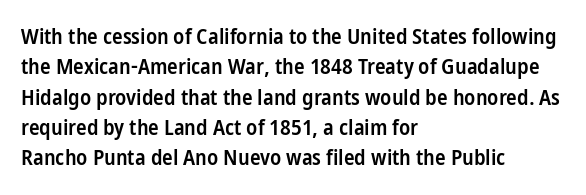
Q: Is the text bold? A: Semi-bold.
Q: Is the text italic (slanted)? A: No, it is upright.
Q: Is the text underlined? A: No.
Q: How is the paragraph aligned? A: Left-aligned.
Q: Is the spacing between letters normal or unusually wide? A: Normal.
Q: Is the spacing between lines tight, normal or loose? A: Normal.
